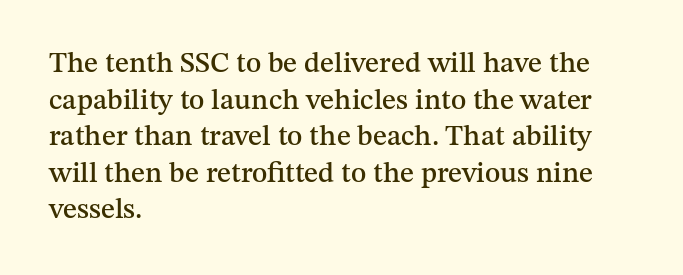
Bare-footed words on every line. No extra tracking has been applied to these lines. The lettering holds an erect, upright posture throughout. If you drew a ruler down the left edge, every line would touch it.
